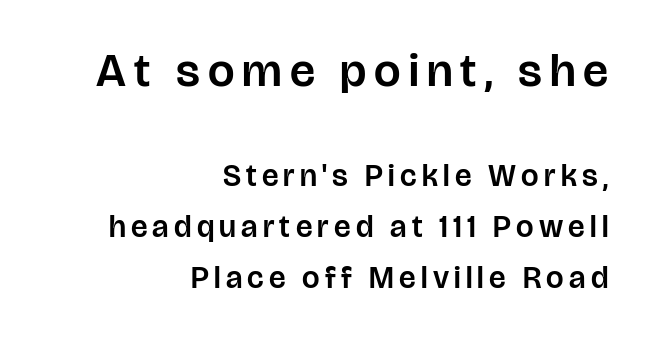
Q: Is the text italic (slanted)? A: No, it is upright.
Q: Is the typeface a serif or a sans-serif typeface? A: Sans-serif.
Q: Is the text underlined? A: No.
Q: How is the paragraph aligned? A: Right-aligned.
Q: Is the spacing between lines tight, normal or loose? A: Normal.
Q: Which block of text is set in a larger size, the first (top) or the second (bottom)? A: The first (top) one.
Q: Width (condensed, normal, or wide)? A: Normal.
Q: Stroke contrast? A: Low.
Q: x-height? A: Large.
Q: Monospaced? A: No.
